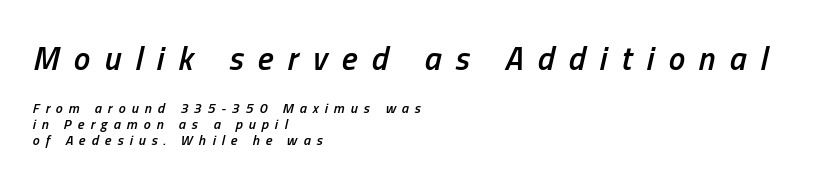
Q: Is the text bold? A: Semi-bold.
Q: Is the text italic (slanted)? A: Yes, it leans right by about 13 degrees.
Q: Is the text underlined? A: No.
Q: How is the paragraph aligned? A: Left-aligned.
Q: Is the spacing between letters normal or unusually wide? A: Unusually wide.
Q: Which block of text is set in a larger size, the first (top) or the second (bottom)? A: The first (top) one.
Q: Width (condensed, normal, or wide)? A: Condensed.
Q: Stroke contrast? A: Low.
Q: x-height? A: Medium.
Q: Monospaced? A: No.
